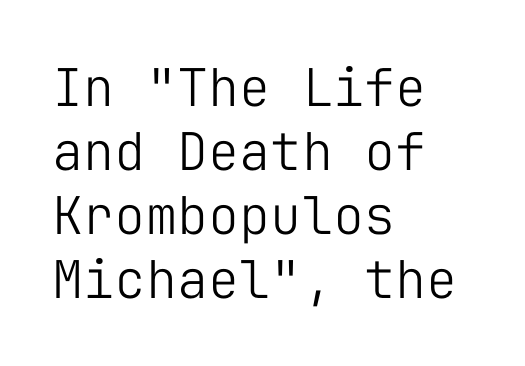
Do the characters align in a grid? Yes, the font is monospaced. Compared with a typical body face, this is equally light or lighter still. Caption: multi-line text, flush left, ragged right. Observe the ordinary spacing: letters are neighbours, not strangers. You can tell from the bare stems that sans-serif type was used.
